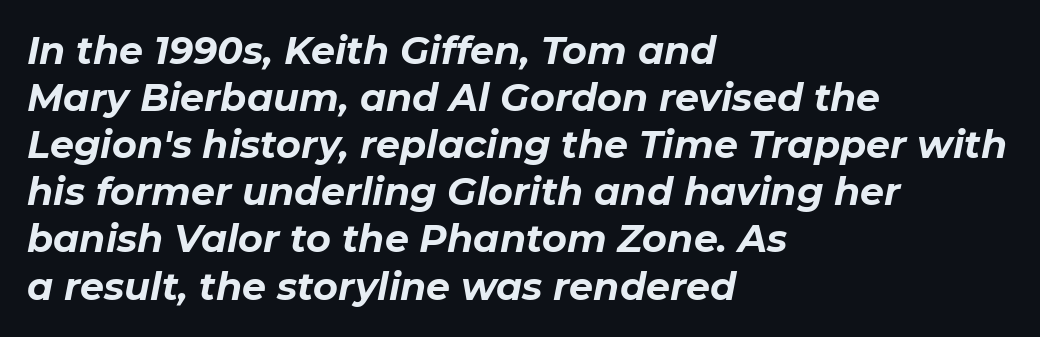
Q: Is the text bold? A: Yes.
Q: Is the text italic (slanted)? A: Yes, it leans right by about 11 degrees.
Q: Is the text underlined? A: No.
Q: How is the paragraph aligned? A: Left-aligned.
Q: Is the spacing between letters normal or unusually wide? A: Normal.
Q: Width (condensed, normal, or wide)? A: Normal.
Q: Stroke contrast? A: Low.
Q: x-height? A: Medium.
Q: Monospaced? A: No.
